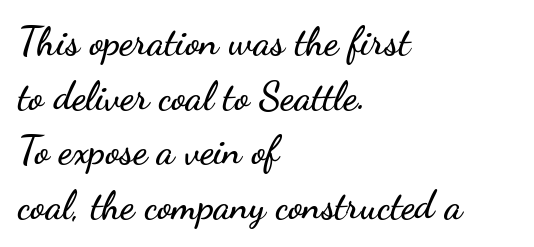
Is this a fixed-width face? No — the glyphs have proportional, varying widths. Students, observe: this is what conventionally led text looks like. These lines keep a tight, regular rhythm from letter to letter. Serif or sans? Sans — the stroke terminals are bare.
